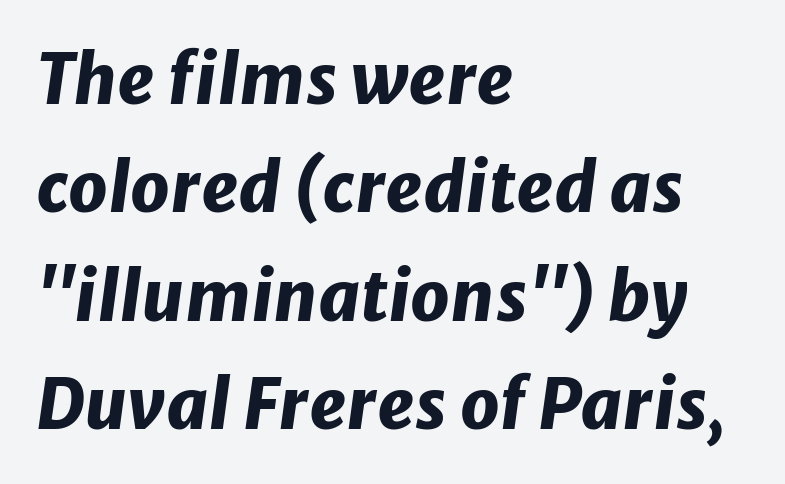
Descenders hang freely into open space. The passage shown is typed in a proportional face where columns would drift. The gaps between neighbouring characters are ordinary and unremarkable. Does the lettering tilt? It does — this is italic. Weight: bold.
